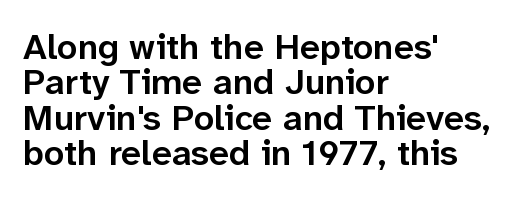
The lettering holds an erect, upright posture throughout. Vertical spacing — tight. Only glyphs here, with clear space below each row. A somewhat darkened texture: the type is semibold rather than bold.
